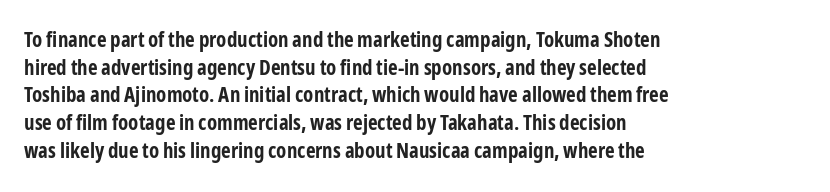
It's the straight-up-and-down kind of type. The words here are not underlined. Summary of vertical rhythm: regular, with standard interline spacing. Alignment: flush left. The rendering keeps characters at their native spacing.
